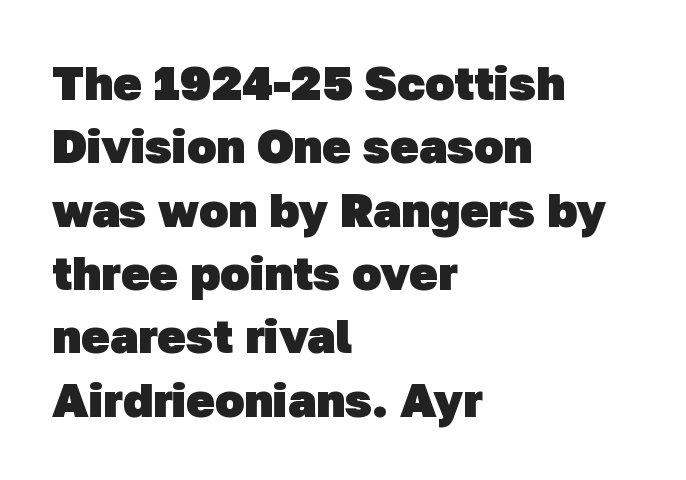
The image shows 48 px heavy sans-serif type; set left-aligned, normal line spacing (1.32x), normal letter spacing, not underlined; low stroke contrast and a medium x-height.
